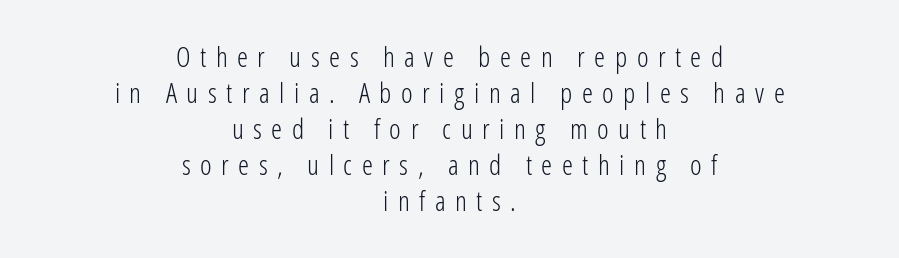
The image shows 28 px light, condensed sans-serif type, upright; set centered, normal line spacing (1.29x), unusually wide letter spacing (+0.34 em), not underlined; low stroke contrast and a medium x-height.
